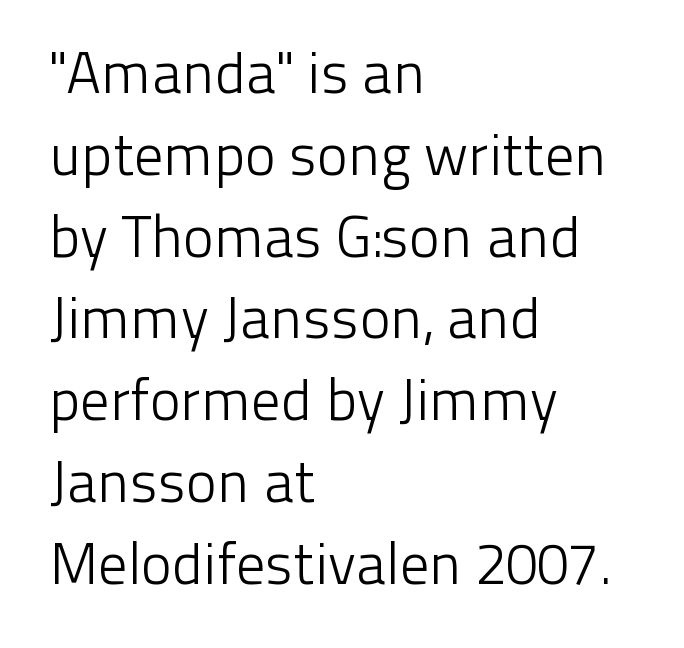
Has an underline been added? It has not. A typesetter would call this proportional, since set widths differ per character. Italic: no, the glyphs are upright roman. The passage shown stacks its lines at a standard gap.
